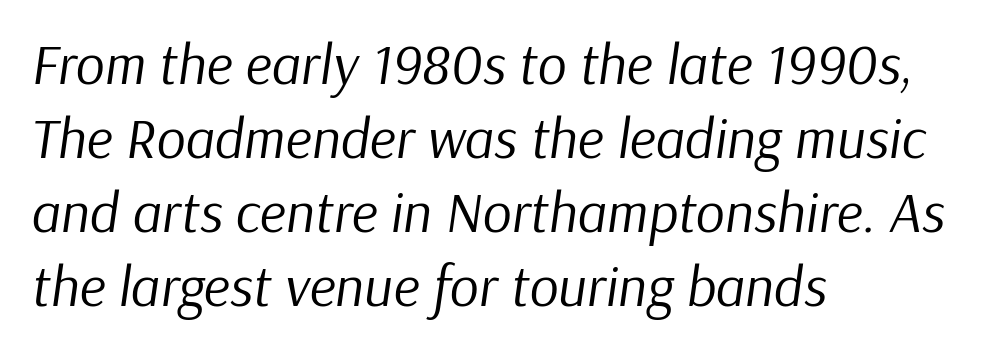
Q: Is the text bold? A: No.
Q: Is the text italic (slanted)? A: Yes, it leans right by about 9 degrees.
Q: Is the text underlined? A: No.
Q: How is the paragraph aligned? A: Left-aligned.
Q: Is the spacing between letters normal or unusually wide? A: Normal.
Q: Is the spacing between lines tight, normal or loose? A: Normal.
Q: Width (condensed, normal, or wide)? A: Normal.
Q: Stroke contrast? A: Low.
Q: x-height? A: Medium.
Q: Monospaced? A: No.
